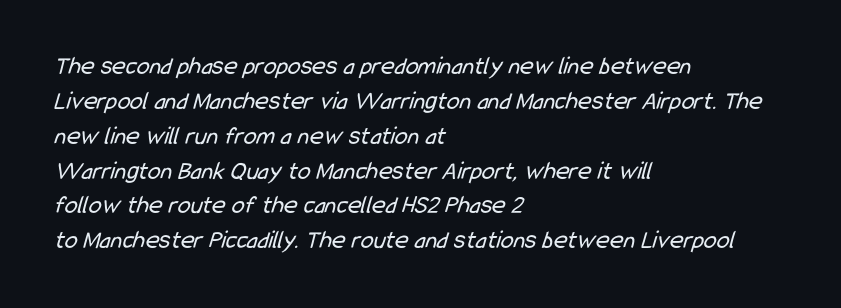
Q: Is the text bold? A: No.
Q: Is the text underlined? A: No.
Q: How is the paragraph aligned? A: Left-aligned.
Q: Is the spacing between letters normal or unusually wide? A: Normal.
Q: Is the spacing between lines tight, normal or loose? A: Normal.
